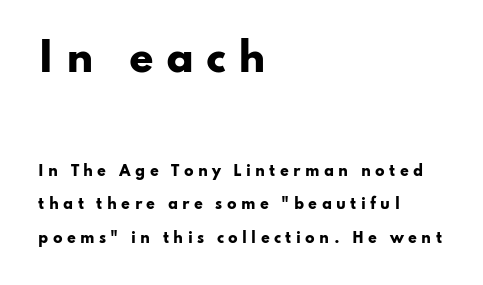
{"serif": "no", "italic": "no", "bold": "yes", "weight": "heavy", "width": "wide", "stroke_contrast": "low", "x_height": "small", "monospaced": "no", "underline": "no", "align": "left", "line_spacing": "loose", "line_spacing_ratio": 2.4, "letter_spacing": "wide", "letter_spacing_em": 0.31, "larger_block": "first", "size_ratio": 2.79, "glyph_px": 39}
